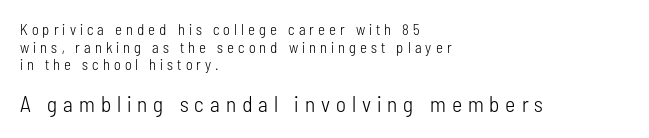
Underline: absent. Where is the straight margin? On the left. The typeface has the unassuming heft of standard copy or less. Do the letters lean? They stand straight.
